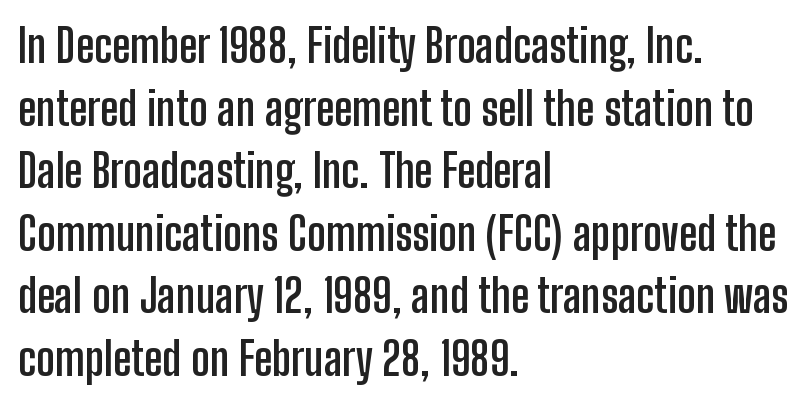
The image shows 45 px semibold, condensed sans-serif type, upright; set left-aligned, normal line spacing (1.39x), normal letter spacing, not underlined; low stroke contrast and a medium x-height.
